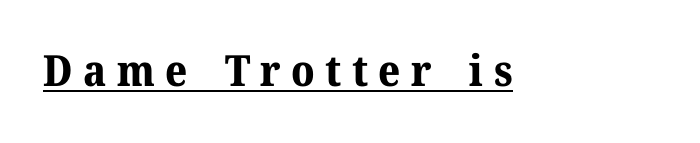
{"serif": "yes", "italic": "no", "bold": "yes", "weight": "bold", "width": "normal", "stroke_contrast": "medium", "x_height": "medium", "monospaced": "no", "underline": "yes", "letter_spacing": "wide", "letter_spacing_em": 0.24, "glyph_px": 43}
